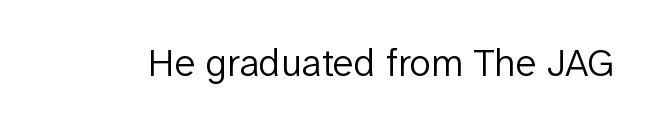
Q: Is the text bold? A: No.
Q: Is the text italic (slanted)? A: No, it is upright.
Q: Is the typeface a serif or a sans-serif typeface? A: Sans-serif.
Q: Is the text underlined? A: No.
Q: Is the spacing between letters normal or unusually wide? A: Normal.
Q: Width (condensed, normal, or wide)? A: Normal.
Q: Stroke contrast? A: Low.
Q: x-height? A: Medium.
Q: Monospaced? A: No.
